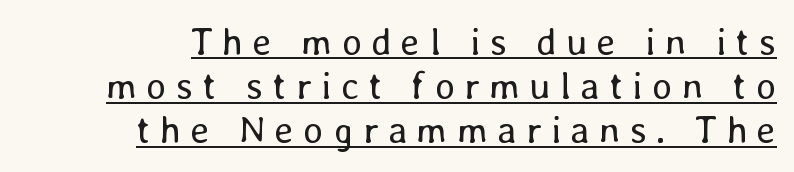
{"italic": "no", "bold": "no", "weight": "regular", "width": "normal", "stroke_contrast": "low", "x_height": "medium", "monospaced": "no", "underline": "yes", "align": "right", "line_spacing_ratio": 1.16, "letter_spacing": "wide", "letter_spacing_em": 0.25, "glyph_px": 38}
